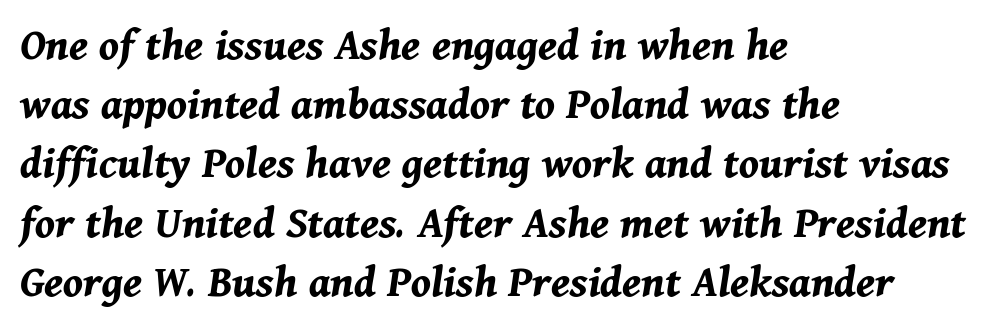
{"italic": "yes", "lean": "right", "slant_degrees": 11, "bold": "yes", "weight": "bold", "width": "normal", "stroke_contrast": "medium", "x_height": "medium", "monospaced": "no", "underline": "no", "align": "left", "line_spacing": "normal", "line_spacing_ratio": 1.26, "letter_spacing": "normal", "letter_spacing_em": 0.0, "glyph_px": 47}
